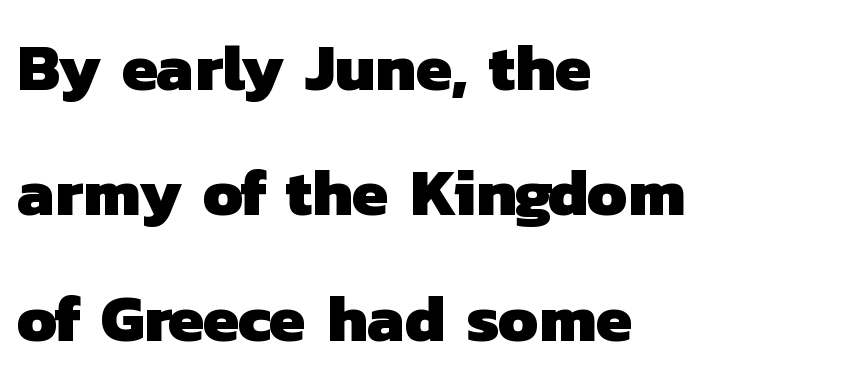
This sample has the flowing, uneven cadence of proportional lettering. The sample has been set heavy, in full bold. In terms of letterform style, serifs are entirely absent. This block would shrink considerably if given ordinary leading; it's expanded now. This sample uses plain, unmodified letter spacing. The text block is weighted toward the left margin, trailing off unevenly rightward.
